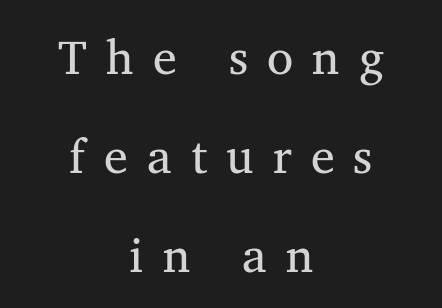
The image shows 48 px regular-weight serif type, upright; set centered, loose line spacing (2.06x), unusually wide letter spacing (+0.4 em), not underlined; medium stroke contrast and a medium x-height.
